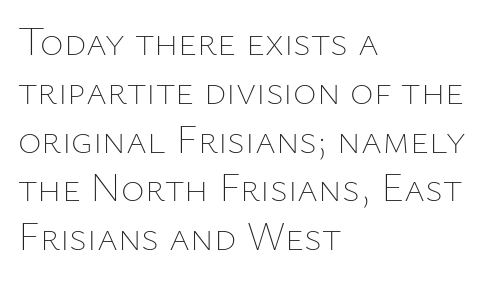
Q: Is the text bold? A: No.
Q: Is the text italic (slanted)? A: No, it is upright.
Q: Is the text underlined? A: No.
Q: How is the paragraph aligned? A: Left-aligned.
Q: Is the spacing between letters normal or unusually wide? A: Normal.
Q: Width (condensed, normal, or wide)? A: Normal.
Q: Stroke contrast? A: Low.
Q: x-height? A: Medium.
Q: Monospaced? A: No.
